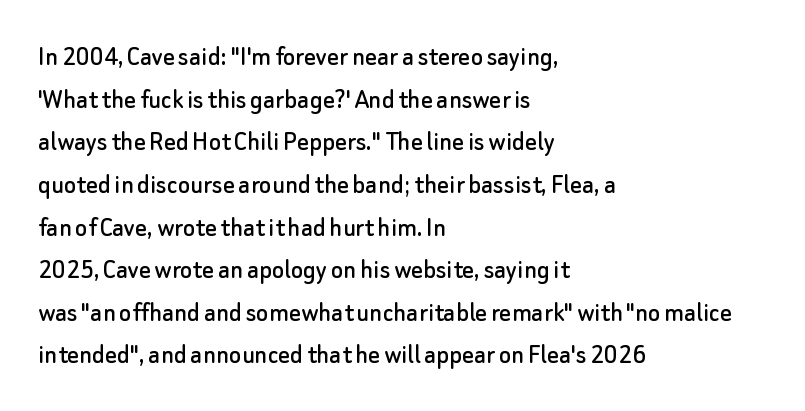
The image shows 29 px sans-serif type, upright; set left-aligned, normal line spacing (1.47x), normal letter spacing, not underlined; low stroke contrast and a small x-height.
